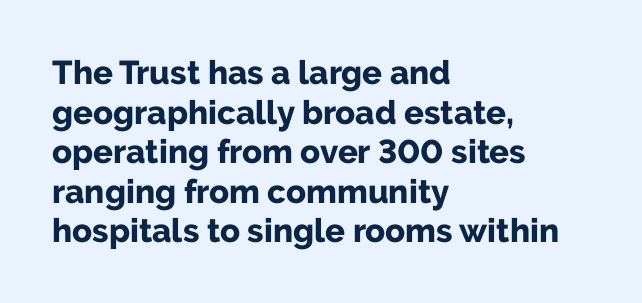
The passage shown is typeset with a sans-serif family. Nobody drew a line under any word here. Strokes here are thick enough to call this a true bold. Each line starts at the same left margin while the right side varies.
